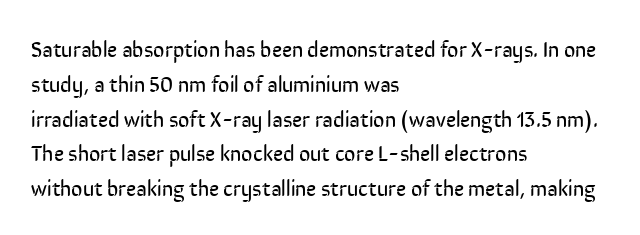
Q: Is the text bold? A: No.
Q: Is the text italic (slanted)? A: No, it is upright.
Q: Is the text underlined? A: No.
Q: How is the paragraph aligned? A: Left-aligned.
Q: Is the spacing between letters normal or unusually wide? A: Normal.
Q: Is the spacing between lines tight, normal or loose? A: Normal.
